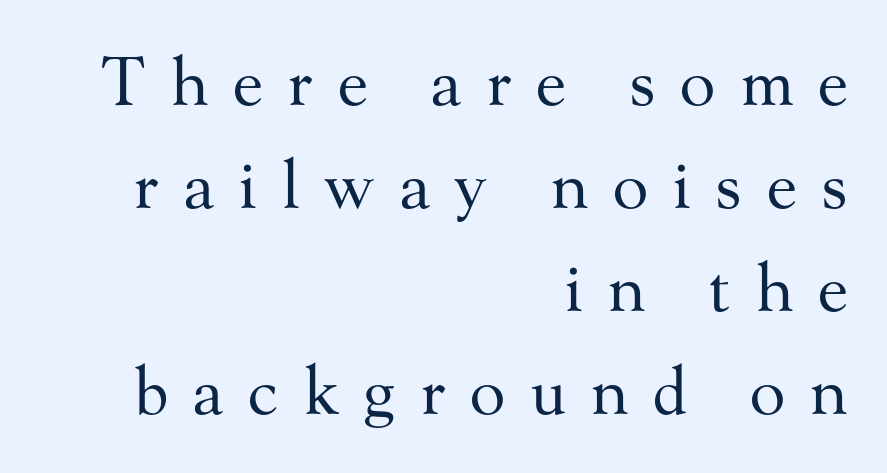
The image shows 66 px regular-weight serif type, upright; set right-aligned, normal line spacing (1.56x), unusually wide letter spacing (+0.37 em), not underlined; medium stroke contrast and a small x-height.
